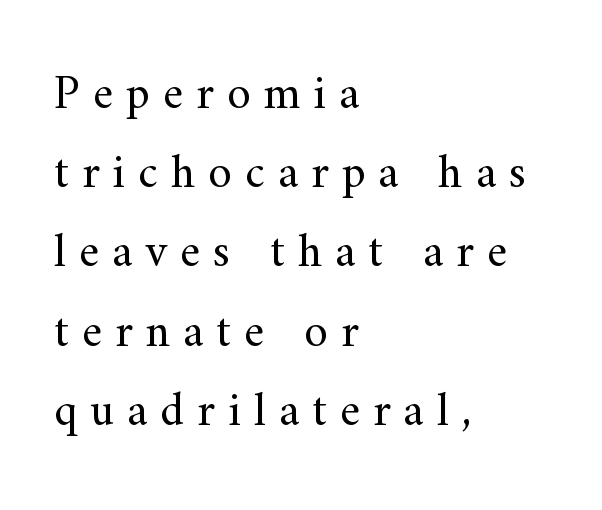
Q: Is the text bold? A: No.
Q: Is the text italic (slanted)? A: No, it is upright.
Q: Is the typeface a serif or a sans-serif typeface? A: Serif.
Q: Is the text underlined? A: No.
Q: How is the paragraph aligned? A: Left-aligned.
Q: Is the spacing between letters normal or unusually wide? A: Unusually wide.
Q: Is the spacing between lines tight, normal or loose? A: Normal.
Q: Width (condensed, normal, or wide)? A: Normal.
Q: Stroke contrast? A: Medium.
Q: x-height? A: Small.
Q: Monospaced? A: No.
